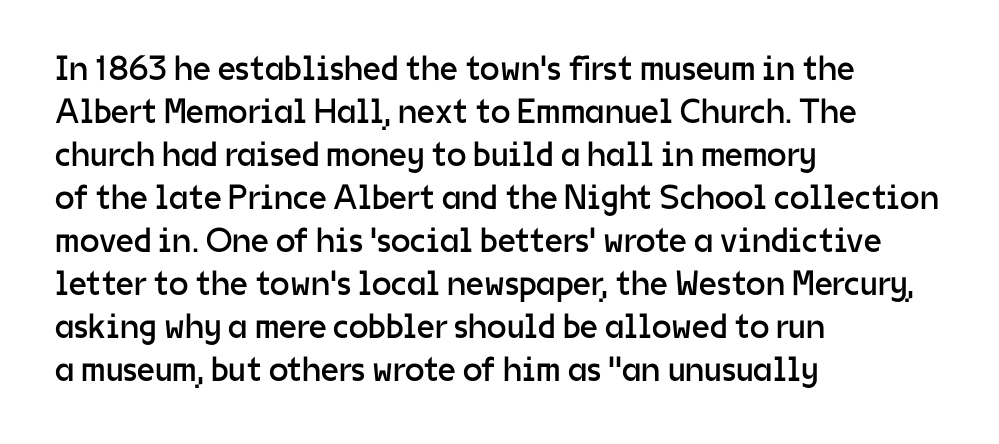
Q: Is the text bold? A: No.
Q: Is the text italic (slanted)? A: No, it is upright.
Q: Is the typeface a serif or a sans-serif typeface? A: Sans-serif.
Q: Is the text underlined? A: No.
Q: How is the paragraph aligned? A: Left-aligned.
Q: Is the spacing between letters normal or unusually wide? A: Normal.
Q: Width (condensed, normal, or wide)? A: Normal.
Q: Stroke contrast? A: Low.
Q: x-height? A: Medium.
Q: Monospaced? A: No.
